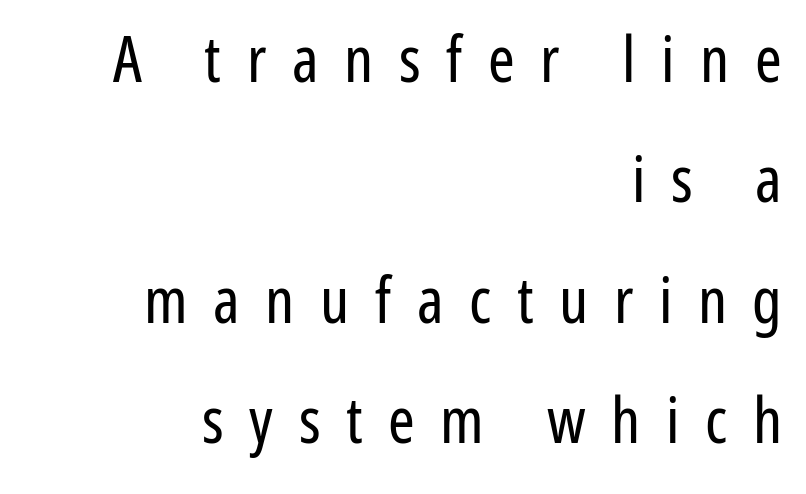
These lines are set flush right with a ragged left edge. Looks like regular typesetting: each glyph gets only the width it needs. Compared with typical body copy, the letter spacing here is much looser. The letters carry no serifs — their stems end cleanly without finishing strokes. Every stem runs plumb, perpendicular to the baseline. This is not heavy type; no bold has been used.
